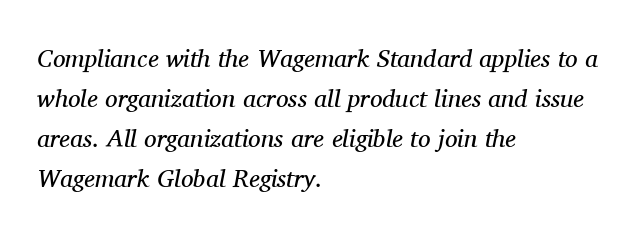
{"italic": "yes", "lean": "right", "slant_degrees": 11, "bold": "no", "underline": "no", "align": "left", "line_spacing": "normal", "line_spacing_ratio": 1.6, "letter_spacing": "normal", "letter_spacing_em": 0.0, "glyph_px": 25}
